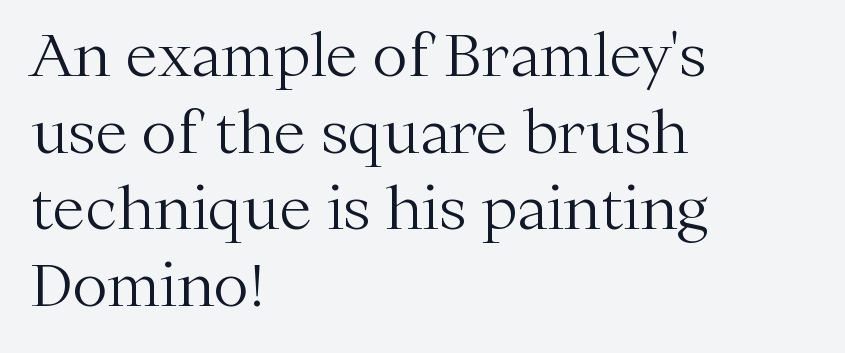
The image shows 59 px light serif type, upright; set left-aligned, normal line spacing (1.3x), normal letter spacing, not underlined; medium stroke contrast and a medium x-height.
